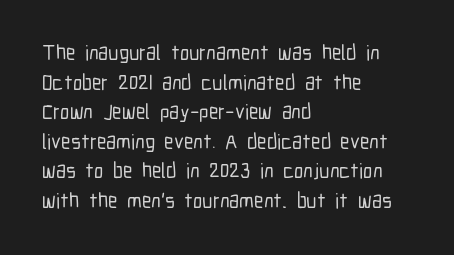
Caption: standard tracking, unaltered. Only glyphs here, with clear space below each row. The line-height multiplier appears to be the usual default. The typography opts for an upright posture over an oblique one. A student would call this left alignment; a typographer would say flush left, rag right.
